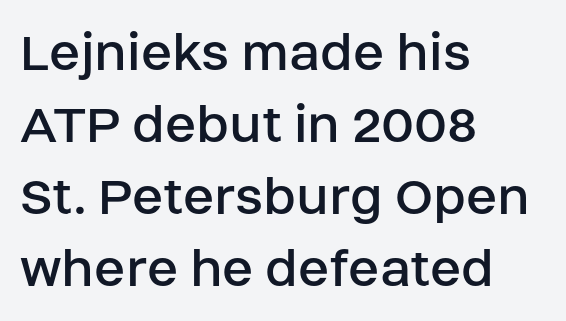
{"serif": "no", "italic": "no", "bold": "no", "weight": "regular", "width": "normal", "stroke_contrast": "low", "x_height": "large", "monospaced": "no", "underline": "no", "align": "left", "line_spacing_ratio": 1.24, "letter_spacing": "normal", "letter_spacing_em": 0.0, "glyph_px": 58}
